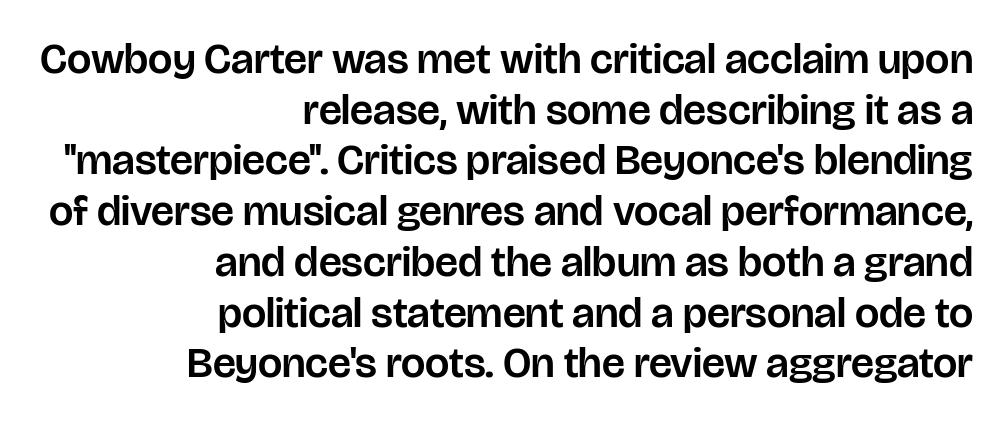
{"serif": "no", "italic": "no", "width": "normal", "stroke_contrast": "low", "x_height": "large", "monospaced": "no", "underline": "no", "align": "right", "line_spacing_ratio": 1.18, "letter_spacing": "normal", "letter_spacing_em": 0.0, "glyph_px": 43}
